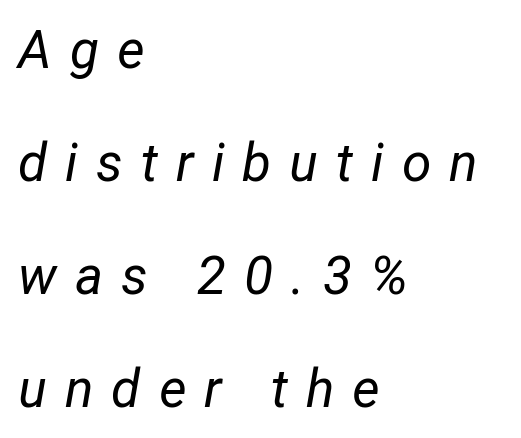
Q: Is the text bold? A: No.
Q: Is the text italic (slanted)? A: Yes, it leans right by about 12 degrees.
Q: Is the text underlined? A: No.
Q: How is the paragraph aligned? A: Left-aligned.
Q: Is the spacing between letters normal or unusually wide? A: Unusually wide.
Q: Is the spacing between lines tight, normal or loose? A: Loose.
Q: Width (condensed, normal, or wide)? A: Normal.
Q: Stroke contrast? A: Low.
Q: x-height? A: Medium.
Q: Monospaced? A: No.
